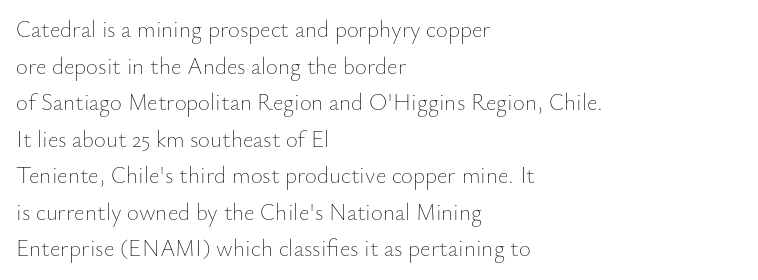
The image shows 23 px text type, upright; set left-aligned, normal line spacing (1.59x), normal letter spacing, not underlined.
